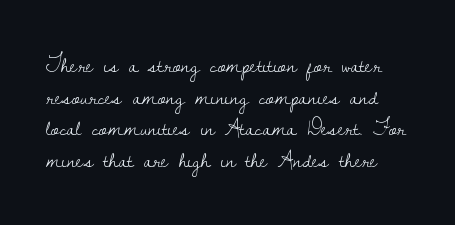
Stroke mass is kept to a normal reading level or below. Underline: absent. Letter spacing: default. Reading down the column, the eye jumps a familiar distance to each next line.
